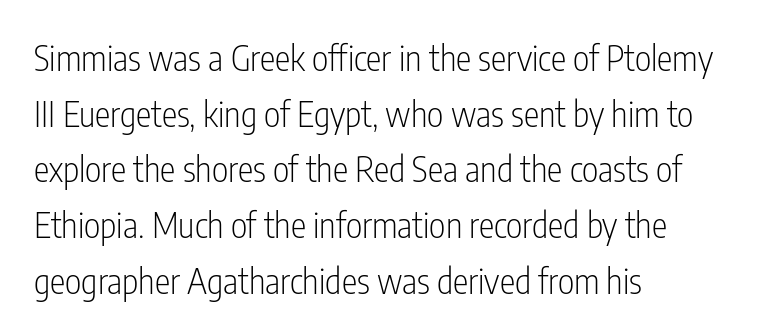
This sample is left-justified, so line endings fall wherever the words run out. This sample has the flowing, uneven cadence of proportional lettering. Each row of text sits above clean, open space. Nothing unusual about the tracking: characters are spaced as the font intends. Unlike a traditional serif, this face leaves its strokes unadorned.
